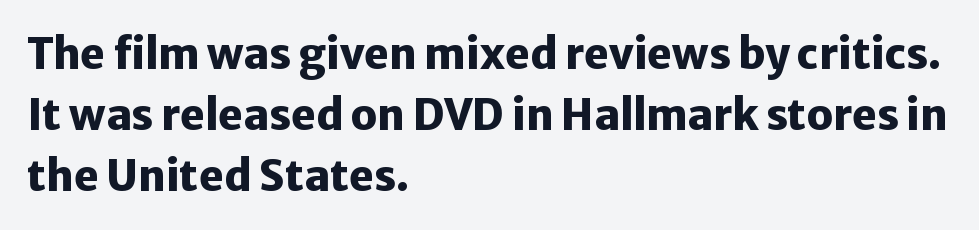
Has an underline been added? It has not. This sample has the flowing, uneven cadence of proportional lettering. These lines are composed in type without serifs. The lettering stays uniformly vertical, giving the passage a roman look. Look at the stroke-to-counter ratio: heavy, a bold.
